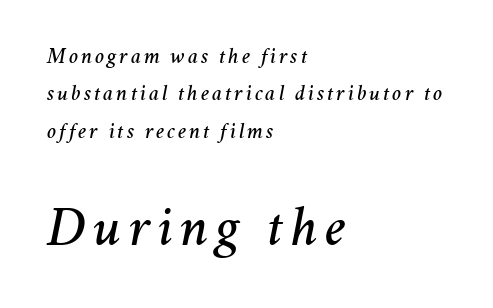
{"italic": "yes", "lean": "right", "slant_degrees": 11, "width": "normal", "stroke_contrast": "medium", "x_height": "medium", "monospaced": "no", "underline": "no", "align": "left", "line_spacing": "normal", "line_spacing_ratio": 1.7, "larger_block": "second", "size_ratio": 2.55, "glyph_px": 56}
